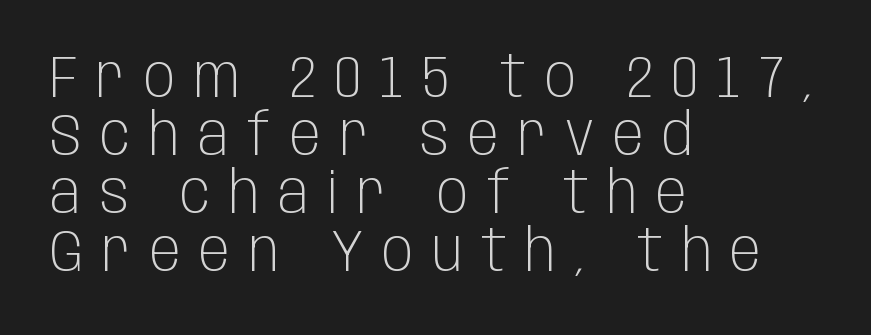
The image shows 58 px light, condensed sans-serif type, upright; set left-aligned, tight line spacing (1.0x), unusually wide letter spacing (+0.32 em), not underlined; low stroke contrast and a large x-height.
